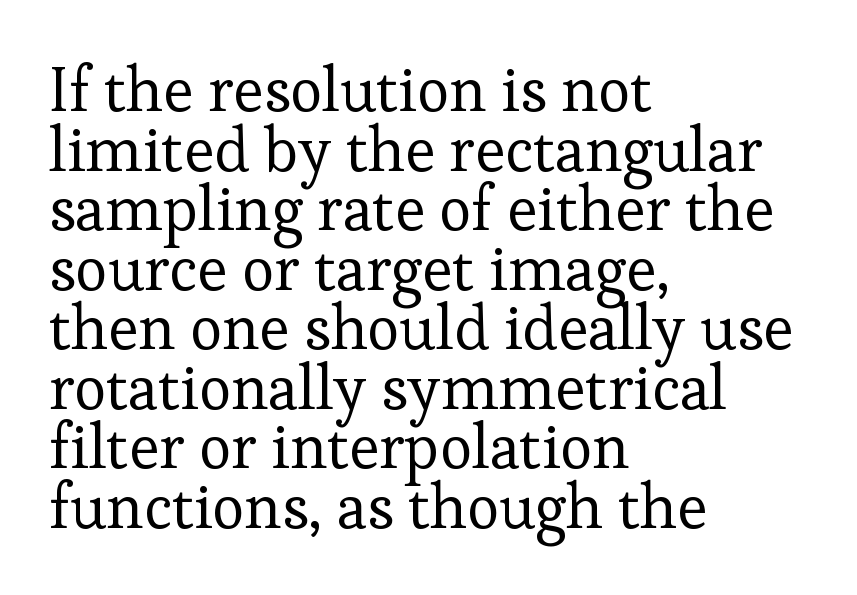
Q: Is the text bold? A: No.
Q: Is the text italic (slanted)? A: No, it is upright.
Q: Is the typeface a serif or a sans-serif typeface? A: Serif.
Q: Is the text underlined? A: No.
Q: How is the paragraph aligned? A: Left-aligned.
Q: Is the spacing between letters normal or unusually wide? A: Normal.
Q: Is the spacing between lines tight, normal or loose? A: Tight.
Q: Width (condensed, normal, or wide)? A: Normal.
Q: Stroke contrast? A: Low.
Q: x-height? A: Medium.
Q: Monospaced? A: No.
